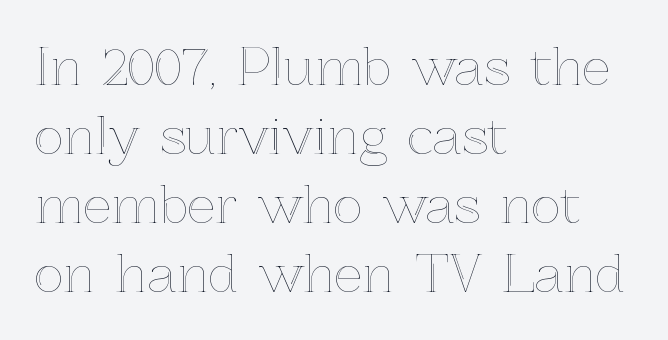
{"italic": "no", "width": "normal", "x_height": "medium", "monospaced": "no", "underline": "no", "align": "left", "line_spacing": "normal", "line_spacing_ratio": 1.38, "letter_spacing": "normal", "letter_spacing_em": 0.0, "glyph_px": 50}
